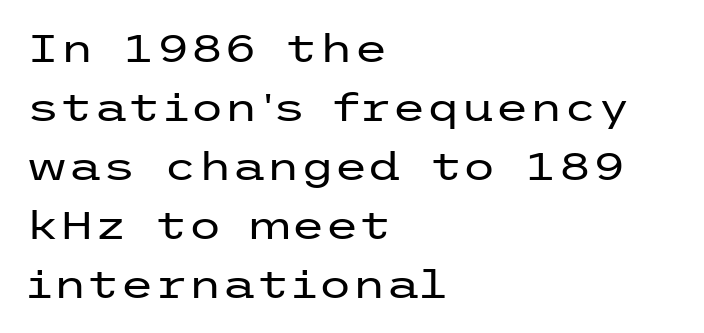
The image shows 39 px regular-weight, wide sans-serif type, upright; set left-aligned, normal line spacing (1.51x), normal letter spacing, not underlined; low stroke contrast and a medium x-height.
